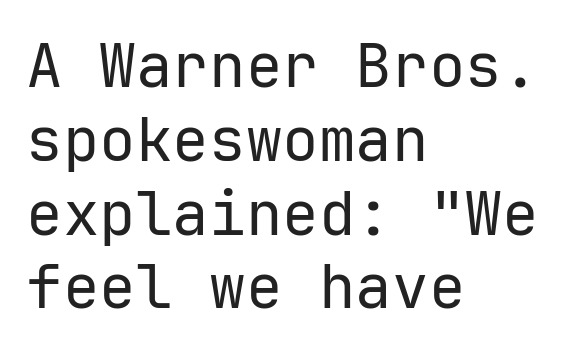
The image shows 61 px regular-weight sans-serif type, upright, monospaced; set left-aligned, line spacing 1.21x, normal letter spacing, not underlined; low stroke contrast and a medium x-height.
